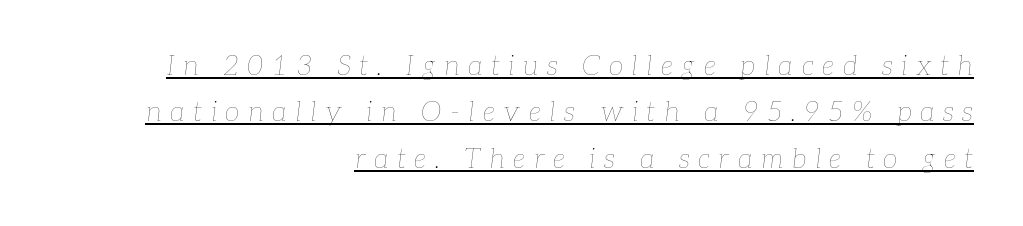
The image shows 27 px text type, italic (leaning right); set right-aligned, line spacing 1.72x, unusually wide letter spacing (+0.32 em), underlined.
